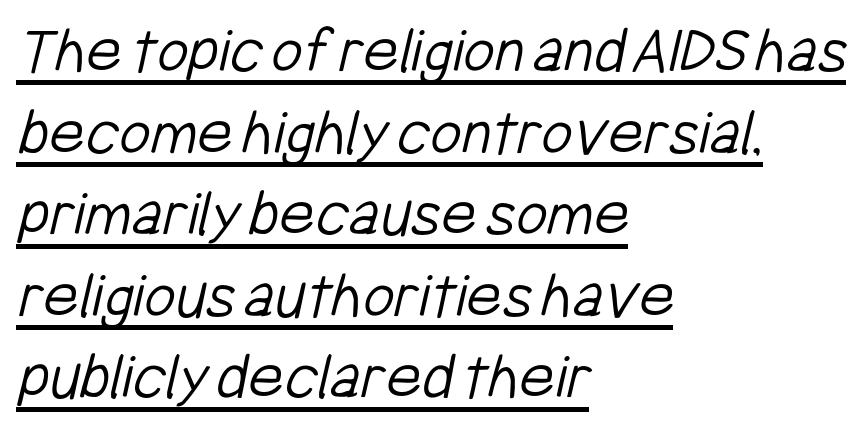
{"serif": "no", "bold": "no", "weight": "light", "width": "condensed", "stroke_contrast": "low", "x_height": "medium", "monospaced": "no", "underline": "yes", "align": "left", "line_spacing_ratio": 1.2, "letter_spacing": "normal", "letter_spacing_em": 0.0, "glyph_px": 68}
